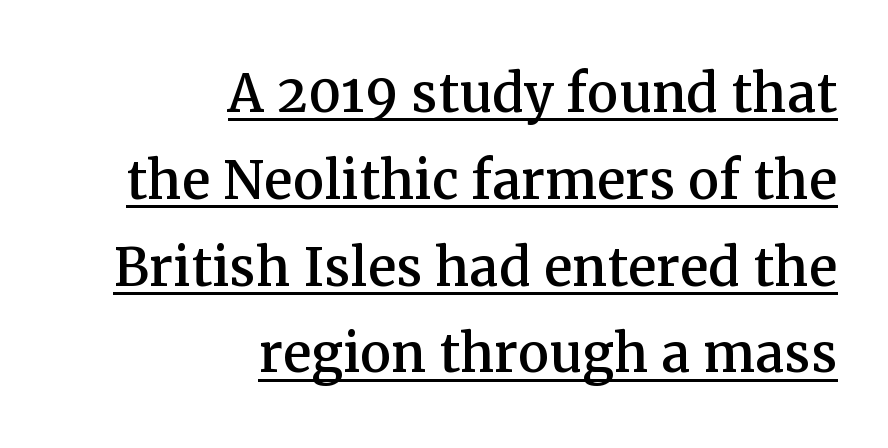
Letter spacing: default. Note the varied advance widths — an 'i' is clearly narrower than an 'm'. Leftover space on each line is placed entirely before the opening word. Stroke terminals: seriffed.
